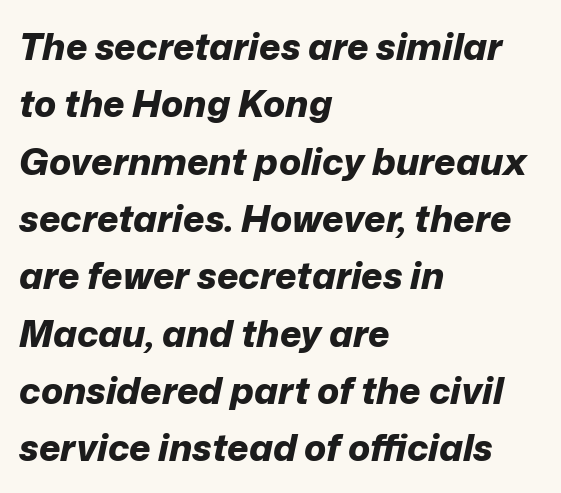
Q: Is the text bold? A: Yes.
Q: Is the text italic (slanted)? A: Yes, it leans right by about 12 degrees.
Q: Is the text underlined? A: No.
Q: How is the paragraph aligned? A: Left-aligned.
Q: Is the spacing between letters normal or unusually wide? A: Normal.
Q: Is the spacing between lines tight, normal or loose? A: Normal.
Q: Width (condensed, normal, or wide)? A: Normal.
Q: Stroke contrast? A: Low.
Q: x-height? A: Medium.
Q: Monospaced? A: No.
